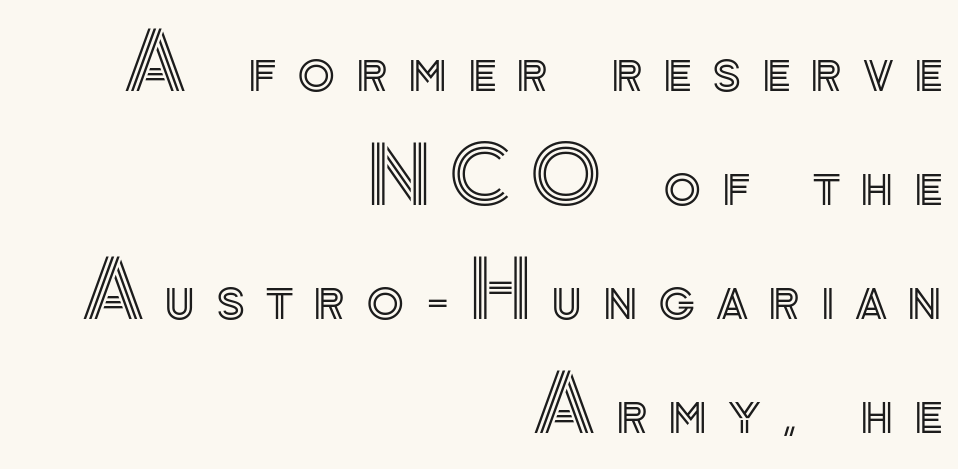
{"italic": "no", "width": "normal", "x_height": "small", "monospaced": "no", "underline": "no", "align": "right", "line_spacing": "normal", "line_spacing_ratio": 1.46, "letter_spacing": "wide", "letter_spacing_em": 0.26, "glyph_px": 78}
